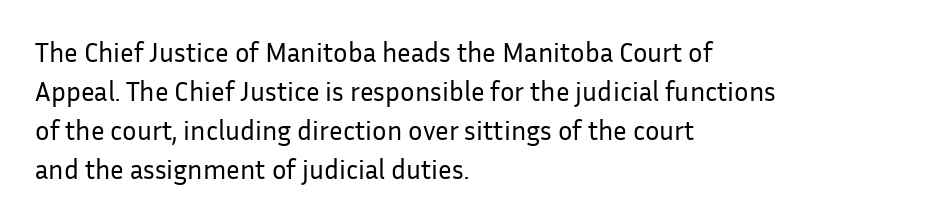
Q: Is the text bold? A: No.
Q: Is the text italic (slanted)? A: No, it is upright.
Q: Is the text underlined? A: No.
Q: How is the paragraph aligned? A: Left-aligned.
Q: Is the spacing between letters normal or unusually wide? A: Normal.
Q: Is the spacing between lines tight, normal or loose? A: Normal.
